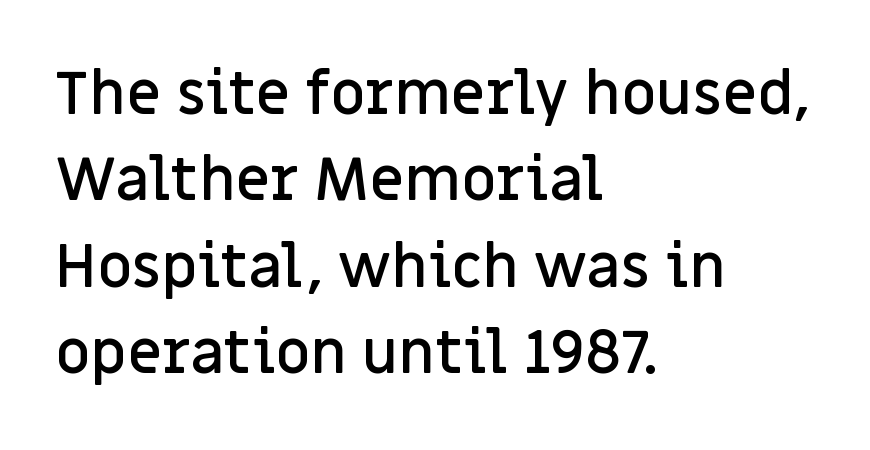
Q: Is the text bold? A: Semi-bold.
Q: Is the text italic (slanted)? A: No, it is upright.
Q: Is the typeface a serif or a sans-serif typeface? A: Sans-serif.
Q: Is the text underlined? A: No.
Q: How is the paragraph aligned? A: Left-aligned.
Q: Is the spacing between letters normal or unusually wide? A: Normal.
Q: Is the spacing between lines tight, normal or loose? A: Normal.
Q: Width (condensed, normal, or wide)? A: Normal.
Q: Stroke contrast? A: Low.
Q: x-height? A: Large.
Q: Monospaced? A: No.
